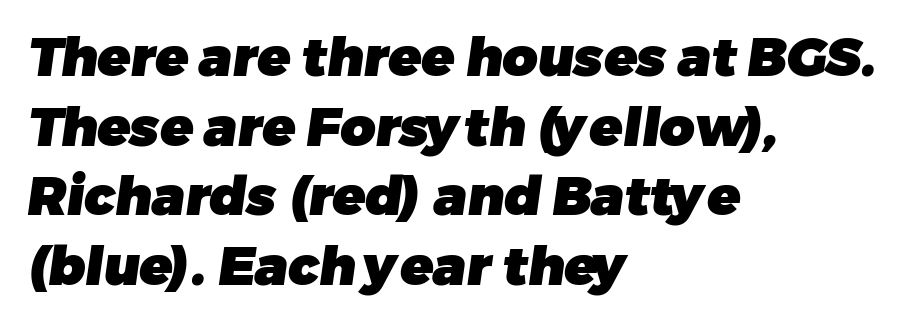
The image shows 54 px heavy sans-serif type; set left-aligned, normal line spacing (1.29x), normal letter spacing, not underlined; low stroke contrast and a medium x-height.
